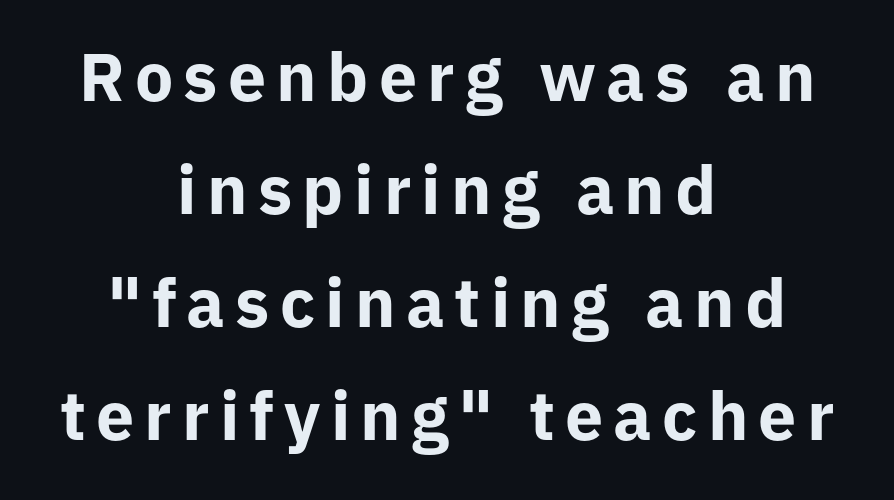
{"serif": "no", "italic": "no", "bold": "yes", "weight": "bold", "width": "normal", "stroke_contrast": "low", "x_height": "medium", "monospaced": "no", "underline": "no", "align": "center", "line_spacing": "normal", "line_spacing_ratio": 1.66, "glyph_px": 68}
